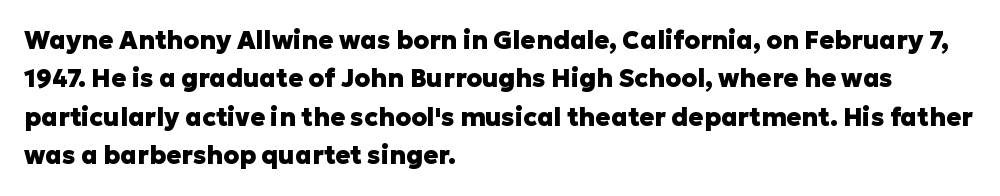
The image shows 25 px bold type, upright; set left-aligned, normal line spacing (1.54x), normal letter spacing, not underlined.
